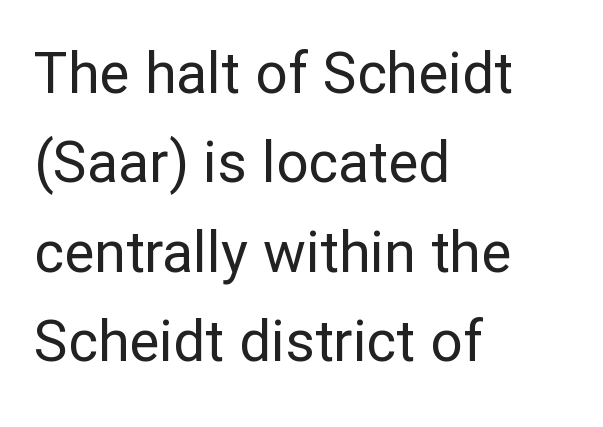
{"serif": "no", "italic": "no", "bold": "no", "weight": "regular", "width": "normal", "stroke_contrast": "low", "x_height": "medium", "monospaced": "no", "underline": "no", "align": "left", "line_spacing": "normal", "line_spacing_ratio": 1.57, "letter_spacing": "normal", "letter_spacing_em": 0.0, "glyph_px": 57}
